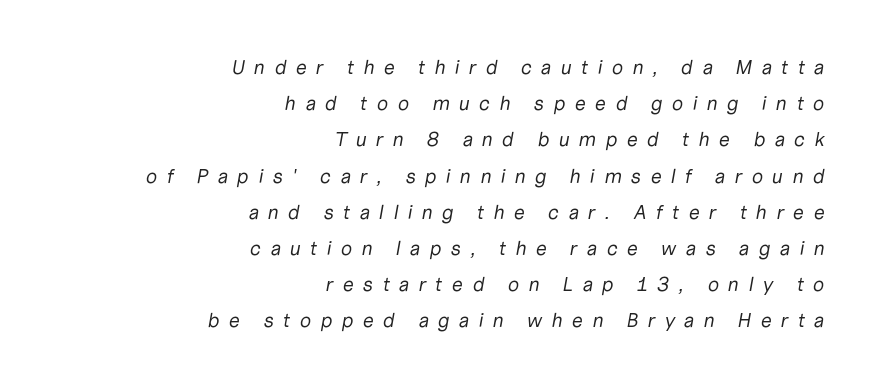
The image shows 20 px text type, italic (leaning right); set right-aligned, line spacing 1.81x, unusually wide letter spacing (+0.45 em), not underlined.
